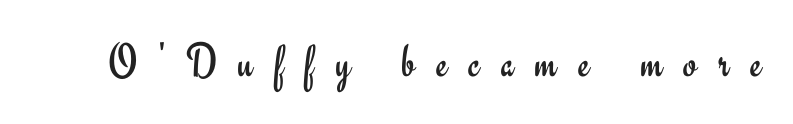
The image shows 49 px regular-weight sans-serif type; set unusually wide letter spacing (+0.43 em), not underlined; low stroke contrast and a small x-height.
